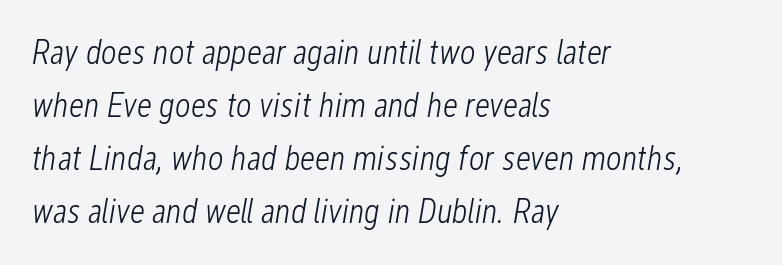
{"italic": "yes", "lean": "right", "slant_degrees": 12, "bold": "no", "weight": "light", "width": "condensed", "stroke_contrast": "low", "x_height": "medium", "monospaced": "no", "underline": "no", "align": "left", "line_spacing": "normal", "line_spacing_ratio": 1.56, "letter_spacing": "normal", "letter_spacing_em": 0.0, "glyph_px": 34}
